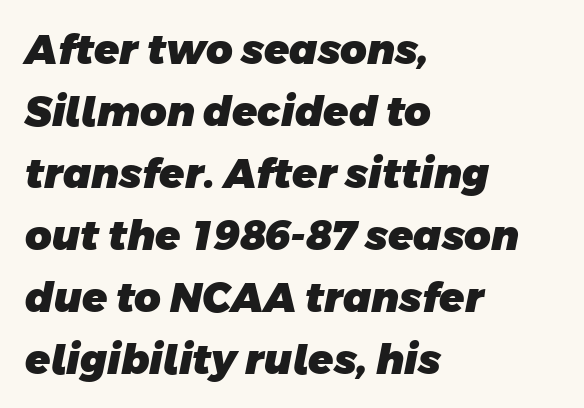
{"serif": "no", "bold": "yes", "weight": "heavy", "width": "normal", "stroke_contrast": "low", "x_height": "large", "monospaced": "no", "underline": "no", "align": "left", "line_spacing": "normal", "line_spacing_ratio": 1.51, "letter_spacing": "normal", "letter_spacing_em": 0.0, "glyph_px": 41}
